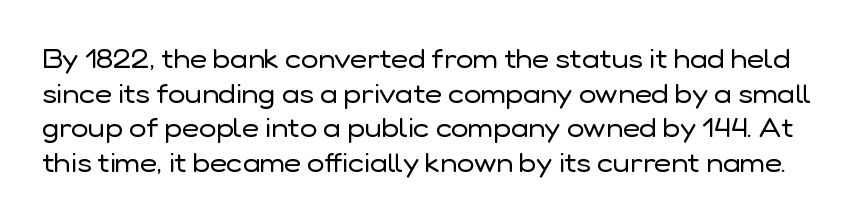
The image shows 26 px text type, upright; set normal line spacing (1.33x), normal letter spacing, not underlined.
